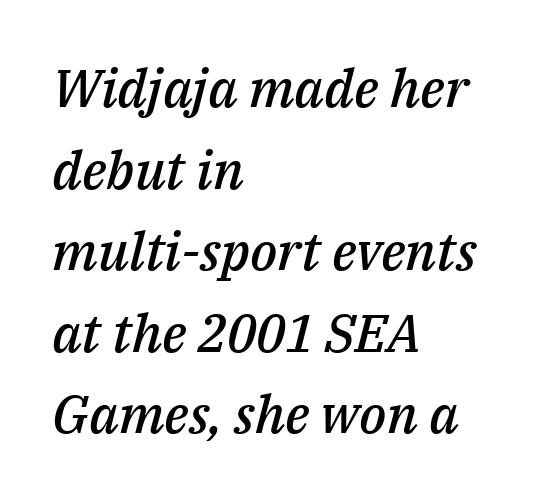
The image shows 53 px semibold type, italic (leaning right); set left-aligned, normal line spacing (1.54x), normal letter spacing, not underlined; medium stroke contrast and a medium x-height.
